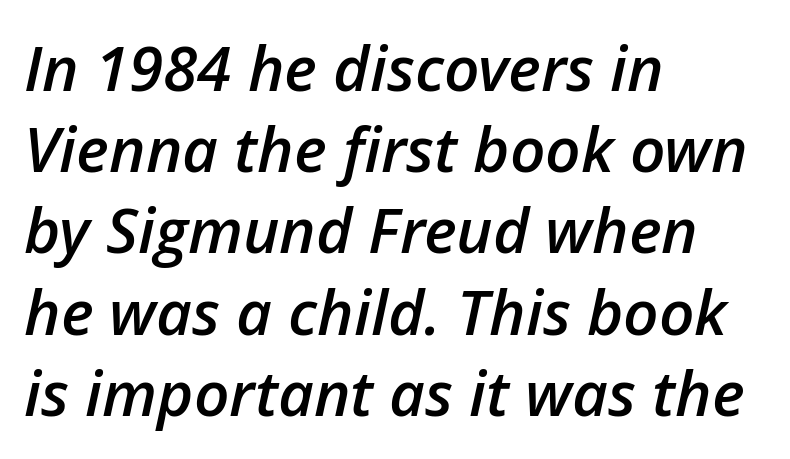
Descender tails drop into unmarked territory. Reading down the block, your eye returns to a fixed left position each line. A typesetter would call this proportional, since set widths differ per character. The rendering keeps characters at their native spacing.
